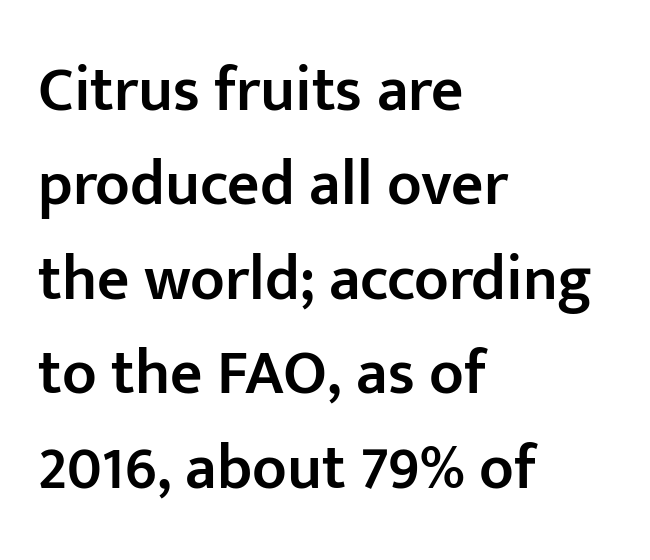
The image shows 63 px semibold sans-serif type, upright; set left-aligned, normal line spacing (1.5x), normal letter spacing, not underlined; low stroke contrast and a medium x-height.
